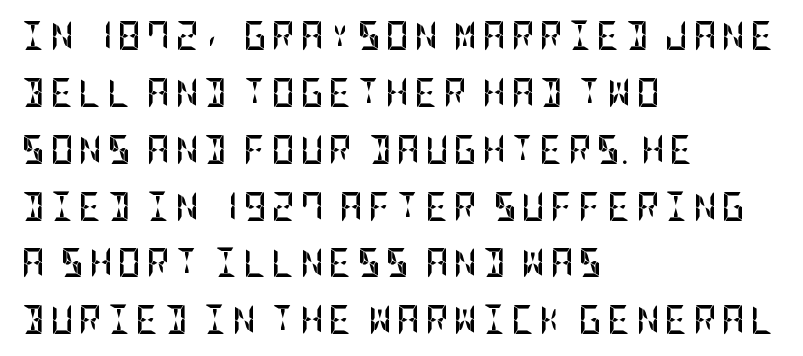
Q: Is the text bold? A: Yes.
Q: Is the text italic (slanted)? A: No, it is upright.
Q: Is the typeface a serif or a sans-serif typeface? A: Sans-serif.
Q: Is the text underlined? A: No.
Q: How is the paragraph aligned? A: Left-aligned.
Q: Is the spacing between lines tight, normal or loose? A: Loose.
Q: Width (condensed, normal, or wide)? A: Condensed.
Q: Stroke contrast? A: Low.
Q: x-height? A: Large.
